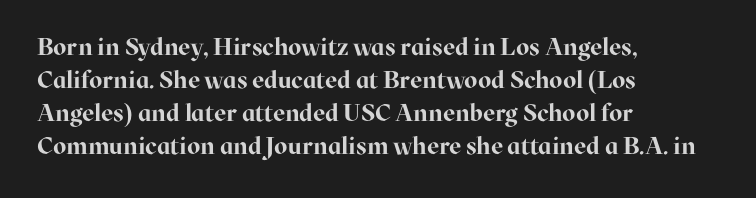
These lines keep a tight, regular rhythm from letter to letter. Heavy-handed strokes throughout: this text is bold. A normal amount of white space separates one row of letters from the next. The font's upright variant was chosen for this text. The string is rendered with underlining switched off. Which margin do the lines hug? The left one — the right edge is uneven.
